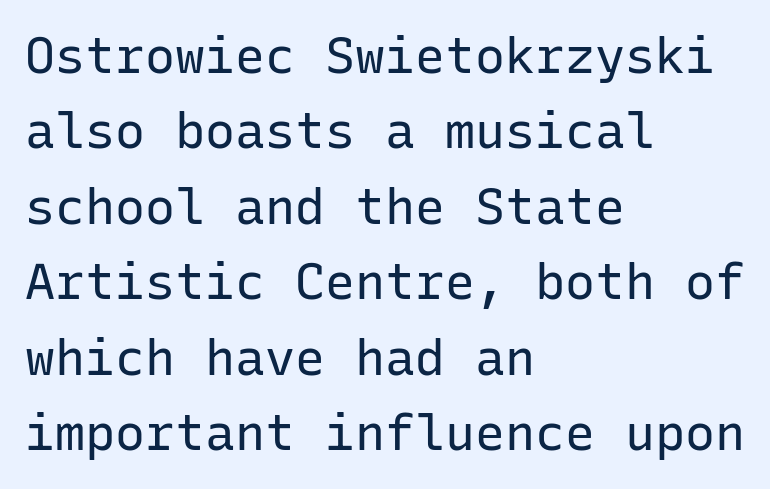
Q: Is the text bold? A: No.
Q: Is the text italic (slanted)? A: No, it is upright.
Q: Is the typeface a serif or a sans-serif typeface? A: Sans-serif.
Q: Is the text underlined? A: No.
Q: How is the paragraph aligned? A: Left-aligned.
Q: Is the spacing between letters normal or unusually wide? A: Normal.
Q: Is the spacing between lines tight, normal or loose? A: Normal.
Q: Width (condensed, normal, or wide)? A: Normal.
Q: Stroke contrast? A: Low.
Q: x-height? A: Medium.
Q: Monospaced? A: Yes.
